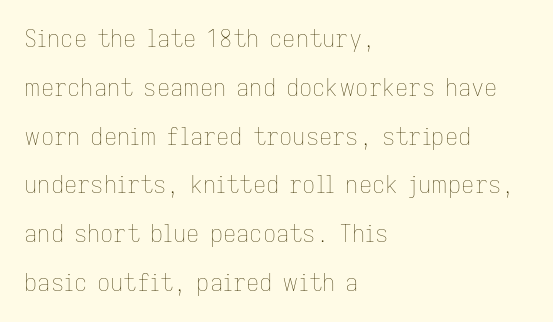
Q: Is the text bold? A: No.
Q: Is the text italic (slanted)? A: No, it is upright.
Q: Is the text underlined? A: No.
Q: How is the paragraph aligned? A: Left-aligned.
Q: Is the spacing between letters normal or unusually wide? A: Normal.
Q: Is the spacing between lines tight, normal or loose? A: Loose.
